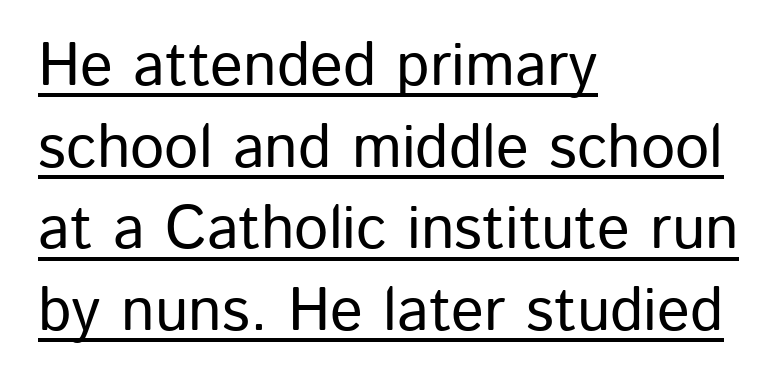
You can tell it's not italic because the verticals are truly vertical. The paragraph has a hard left edge and a soft right edge. These lines are composed in type without serifs. This rendering features underlined lettering. Tracking here is standard; glyphs follow each other at the usual distance.
